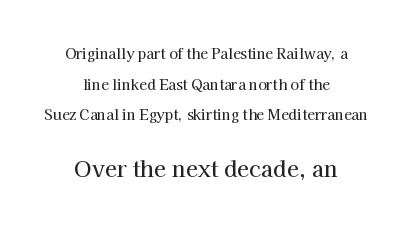
The image shows 22 px text type, upright; set centered, loose line spacing (2.18x), normal letter spacing, not underlined; the second (bottom) block is 1.57x larger.
